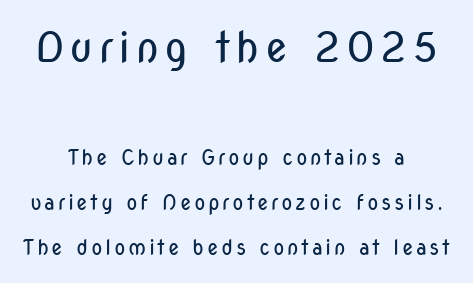
The image shows 42 px regular-weight, condensed sans-serif type, upright; set loose line spacing (2.14x), not underlined; the first (top) block is 2.0x larger; low stroke contrast and a medium x-height.
